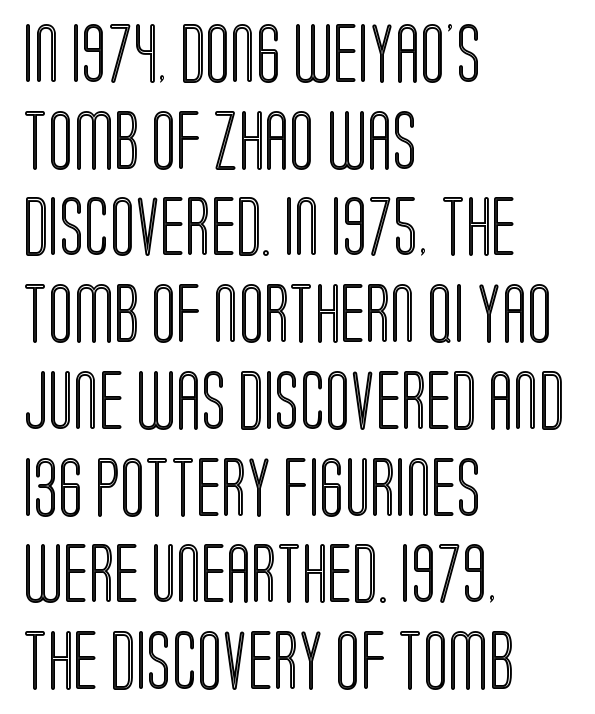
{"italic": "no", "width": "condensed", "x_height": "large", "monospaced": "no", "underline": "no", "align": "left", "line_spacing": "normal", "line_spacing_ratio": 1.47, "letter_spacing": "normal", "letter_spacing_em": 0.0, "glyph_px": 59}
